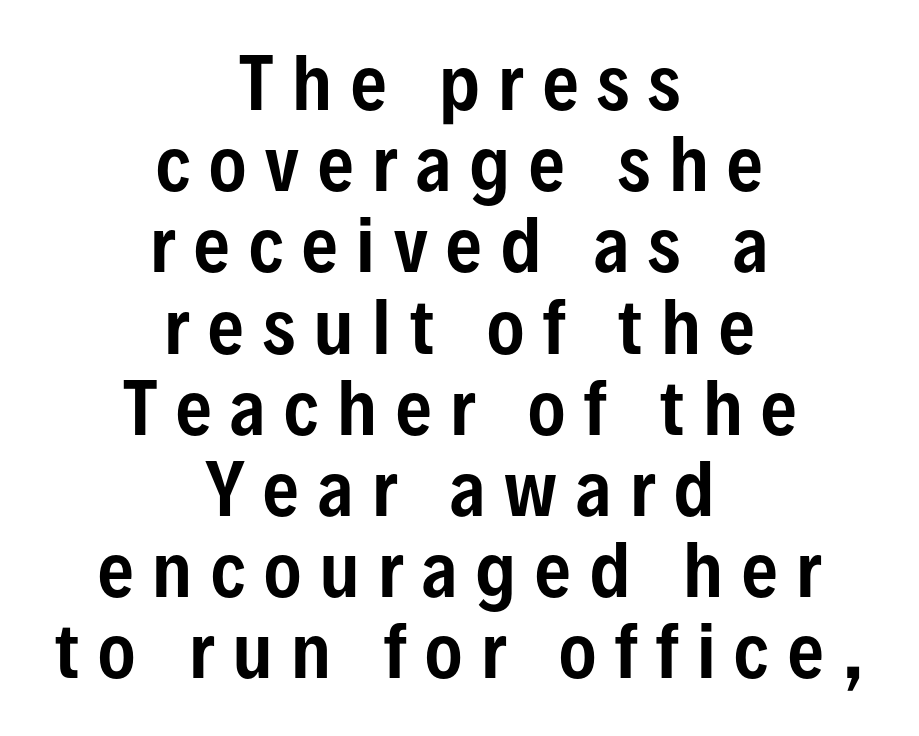
The image shows 70 px condensed sans-serif type, upright; set centered, line spacing 1.16x, unusually wide letter spacing (+0.27 em), not underlined; low stroke contrast and a medium x-height.
